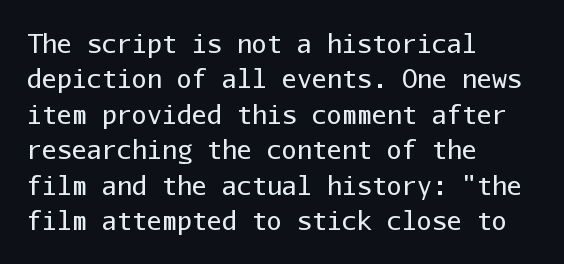
Plain, unruled lines of type. Is the type heavy? It reads as light-to-regular instead. Interline gaps are of average width in this sample. In terms of posture, this sample is upright. These lines are set flush left with a ragged right edge. Nothing unusual about the tracking: characters are spaced as the font intends.
